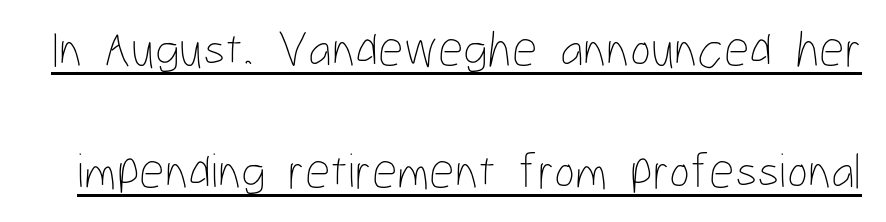
The image shows 50 px thin, condensed type, upright; set loose line spacing (2.44x), normal letter spacing, underlined; low stroke contrast and a medium x-height.
